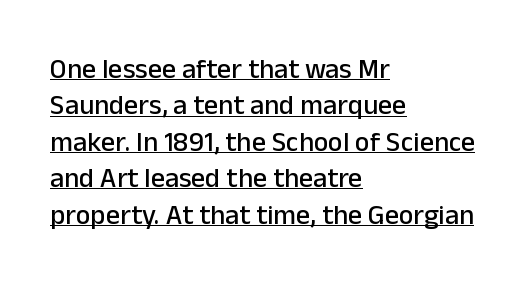
This sample uses an upright cut, with every glyph sitting square on the baseline. Is there much room between lines? A standard amount, neither cramped nor airy. Do the characters align in a grid? No, the font is proportional. Spacing between characters is what you'd get straight out of the box.
